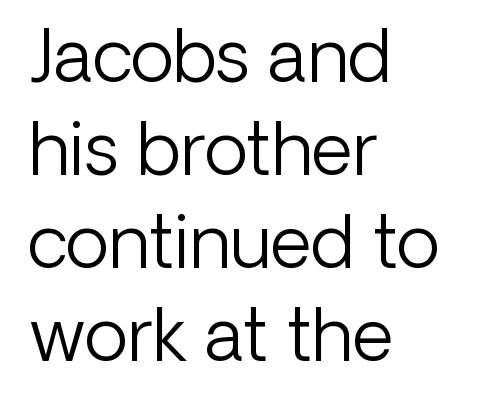
Q: Is the text bold? A: No.
Q: Is the text italic (slanted)? A: No, it is upright.
Q: Is the typeface a serif or a sans-serif typeface? A: Sans-serif.
Q: Is the text underlined? A: No.
Q: How is the paragraph aligned? A: Left-aligned.
Q: Is the spacing between letters normal or unusually wide? A: Normal.
Q: Is the spacing between lines tight, normal or loose? A: Normal.
Q: Width (condensed, normal, or wide)? A: Normal.
Q: Stroke contrast? A: Low.
Q: x-height? A: Medium.
Q: Monospaced? A: No.
